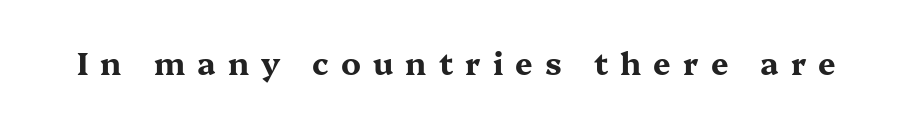
The image shows 31 px bold, wide serif type, upright; set unusually wide letter spacing (+0.39 em), not underlined; medium stroke contrast and a medium x-height.
